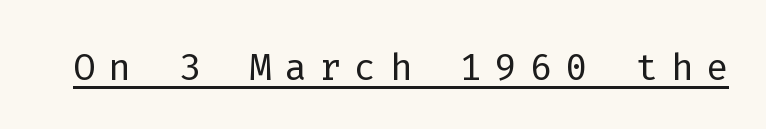
In terms of letterform style, serifs are entirely absent. A rule runs beneath these lines of type. These lines were composed using upright roman letters. Each word looks stretched out because of the extra space between its letters. These glyphs show unthickened strokes, regular width or finer.
